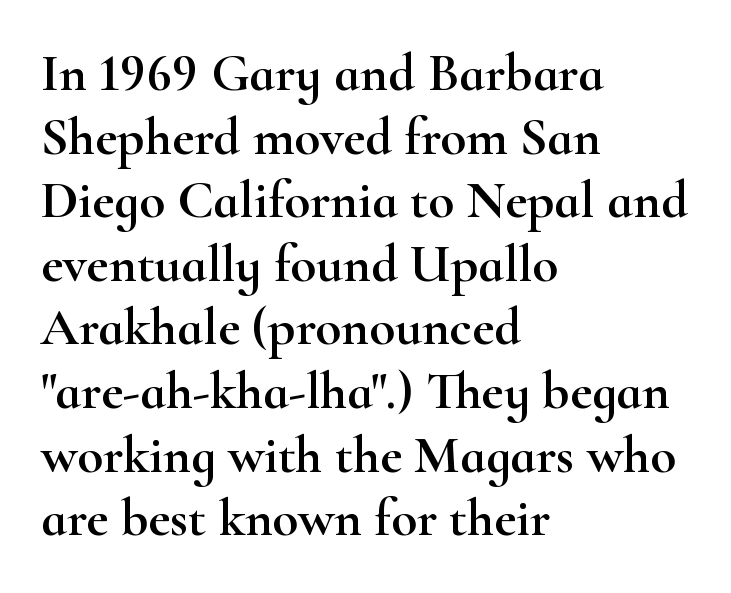
{"serif": "yes", "italic": "no", "width": "wide", "stroke_contrast": "high", "x_height": "small", "monospaced": "no", "underline": "no", "align": "left", "line_spacing_ratio": 1.2, "letter_spacing": "normal", "letter_spacing_em": 0.0, "glyph_px": 53}
